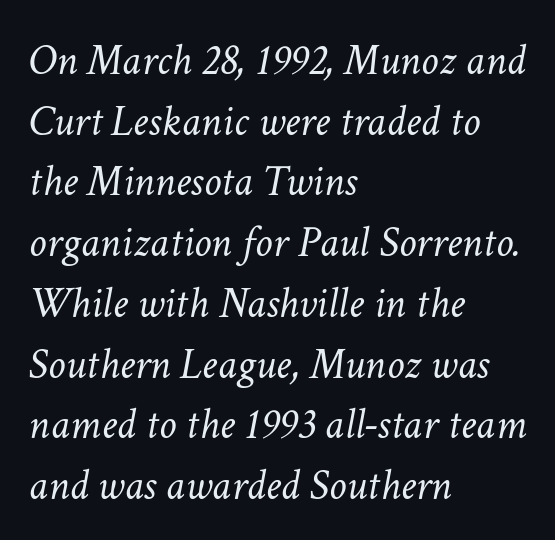
{"italic": "yes", "lean": "right", "slant_degrees": 11, "bold": "no", "weight": "light", "width": "normal", "stroke_contrast": "low", "x_height": "medium", "monospaced": "no", "underline": "no", "align": "left", "line_spacing": "normal", "line_spacing_ratio": 1.38, "letter_spacing": "normal", "letter_spacing_em": 0.0, "glyph_px": 44}
